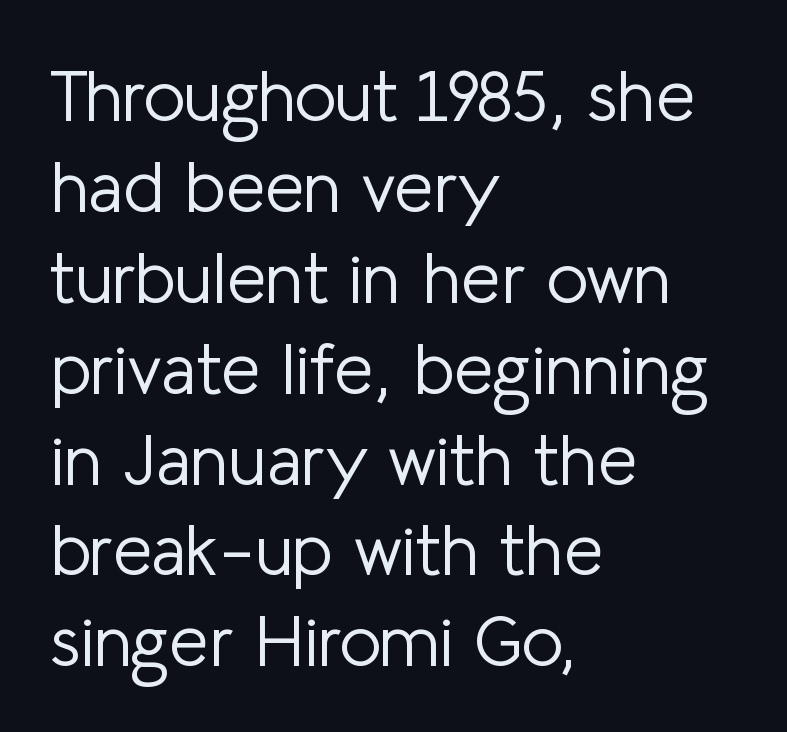
The passage shown is typed in a proportional face where columns would drift. The gaps between neighbouring characters are ordinary and unremarkable. Stroke mass is kept to a normal reading level or below. In terms of posture, this sample is upright.
